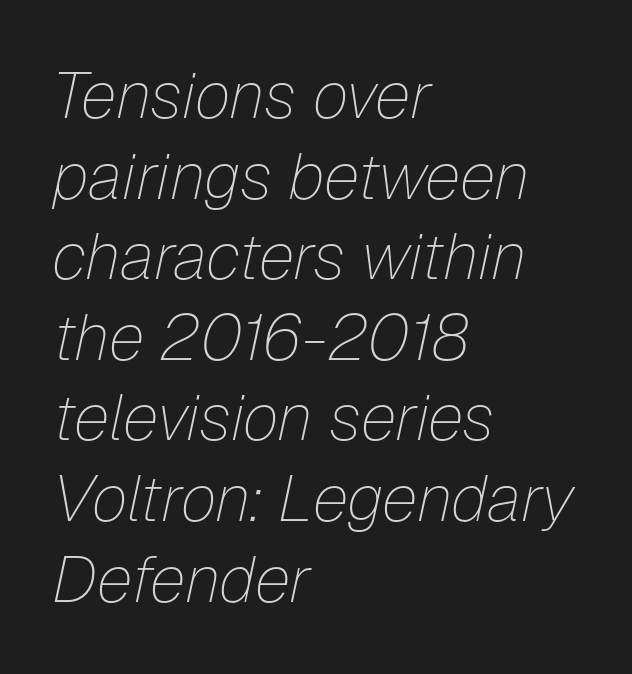
Caption: multi-line text, flush left, ragged right. The gap between lines stays unmarked. Glyph-to-glyph distance matches everyday printed text. Here the designer chose a conventional face with non-uniform glyph widths. Bold? No — there's no thickening of the strokes. Posture: slanted.
